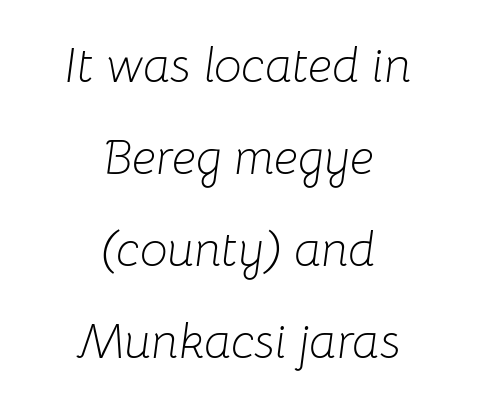
Q: Is the text bold? A: No.
Q: Is the text italic (slanted)? A: Yes, it leans right by about 8 degrees.
Q: Is the text underlined? A: No.
Q: How is the paragraph aligned? A: Centered.
Q: Is the spacing between letters normal or unusually wide? A: Normal.
Q: Width (condensed, normal, or wide)? A: Normal.
Q: Stroke contrast? A: Low.
Q: x-height? A: Medium.
Q: Monospaced? A: No.
